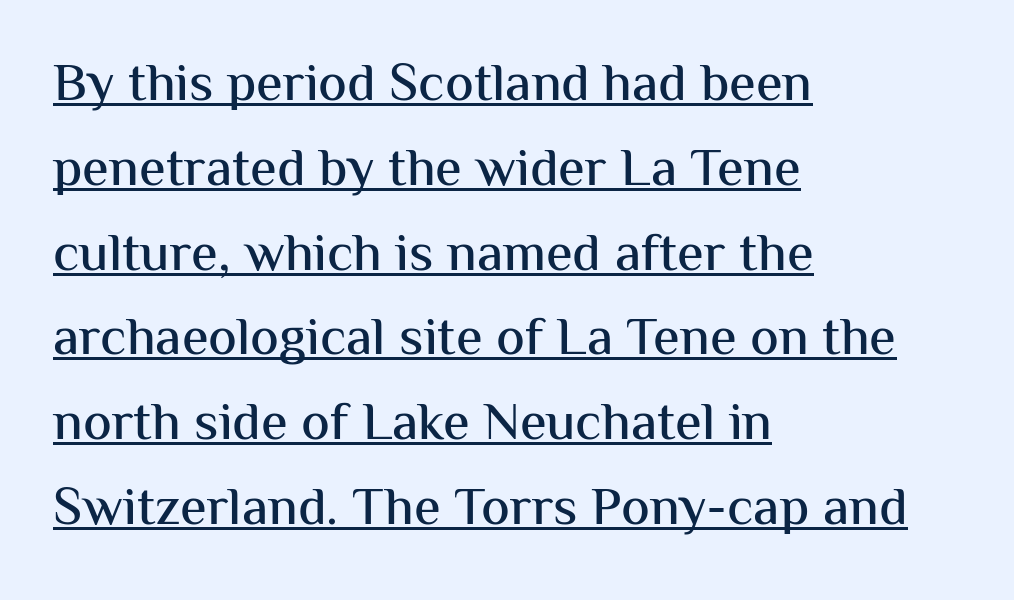
Q: Is the text italic (slanted)? A: No, it is upright.
Q: Is the typeface a serif or a sans-serif typeface? A: Sans-serif.
Q: Is the text underlined? A: Yes.
Q: How is the paragraph aligned? A: Left-aligned.
Q: Is the spacing between letters normal or unusually wide? A: Normal.
Q: Is the spacing between lines tight, normal or loose? A: Normal.
Q: Width (condensed, normal, or wide)? A: Normal.
Q: Stroke contrast? A: Medium.
Q: x-height? A: Medium.
Q: Monospaced? A: No.
